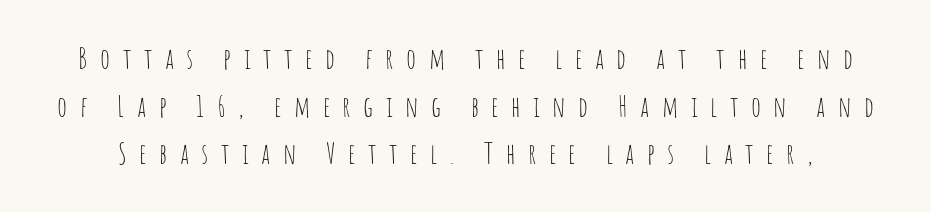
Substantial extra tracking has been applied to these lines. No heavy texture on the line: the type isn't bold. This sample uses an upright cut, with every glyph sitting square on the baseline. Type style note: lacks serifs.
